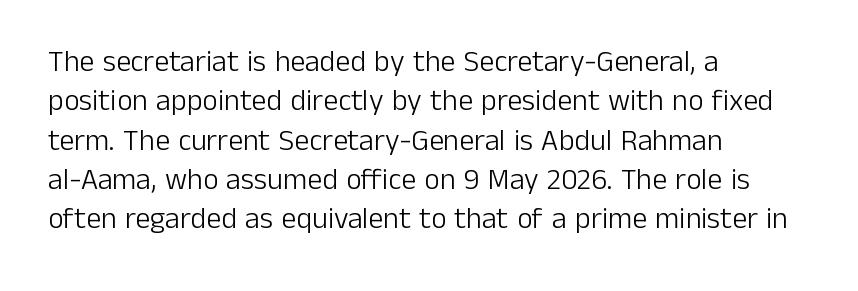
{"serif": "no", "italic": "no", "bold": "no", "weight": "light", "width": "normal", "stroke_contrast": "low", "x_height": "medium", "monospaced": "no", "underline": "no", "align": "left", "line_spacing": "normal", "line_spacing_ratio": 1.31, "letter_spacing": "normal", "letter_spacing_em": 0.0, "glyph_px": 30}
